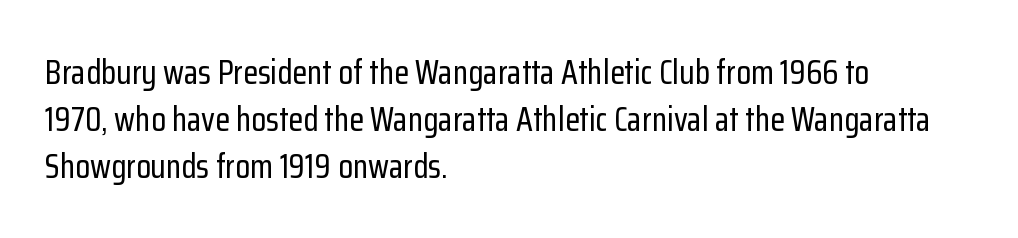
The image shows 34 px condensed sans-serif type, upright; set left-aligned, normal line spacing (1.38x), normal letter spacing, not underlined; low stroke contrast and a medium x-height.
